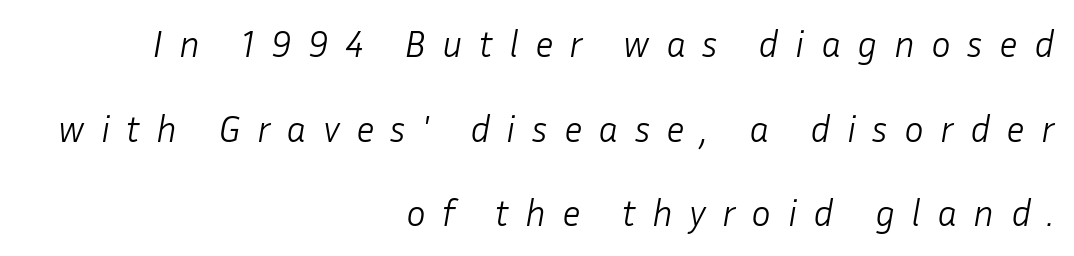
Q: Is the text bold? A: No.
Q: Is the text italic (slanted)? A: Yes, it leans right by about 10 degrees.
Q: Is the text underlined? A: No.
Q: How is the paragraph aligned? A: Right-aligned.
Q: Is the spacing between letters normal or unusually wide? A: Unusually wide.
Q: Is the spacing between lines tight, normal or loose? A: Loose.
Q: Width (condensed, normal, or wide)? A: Normal.
Q: Stroke contrast? A: Low.
Q: x-height? A: Medium.
Q: Monospaced? A: No.
